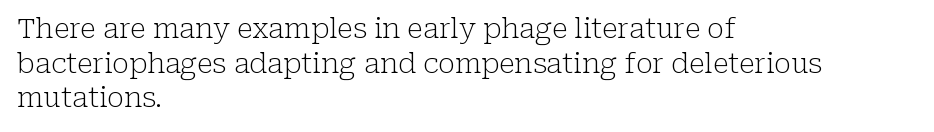
No heavy texture on the line: the type isn't bold. Old-style or modern, the face here clearly has serifs. Check under the words: just untouched page. The type sits square on the baseline with zero lean. Varying glyph widths throughout — classic text-font behaviour. This sample uses plain, unmodified letter spacing.
